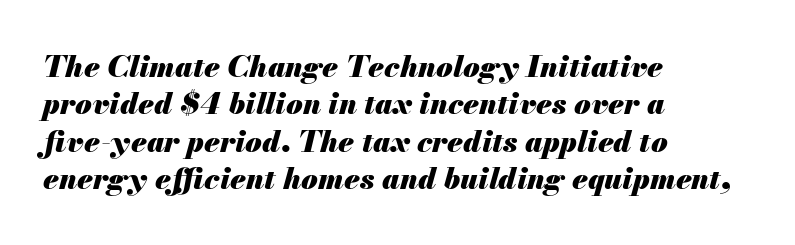
This rendering uses left alignment, leaving the right contour irregular. Words appear dense and cohesive because spacing is normal. Slanted lettering throughout. Reading down the column, the eye jumps a familiar distance to each next line.
